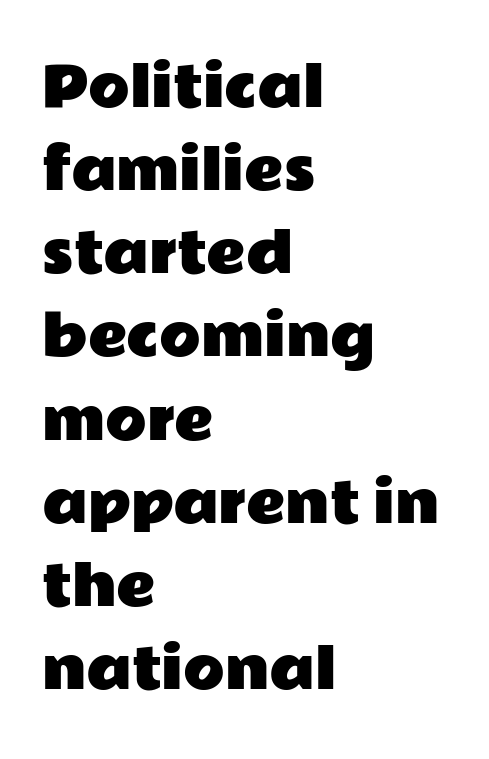
{"serif": "no", "italic": "no", "width": "wide", "stroke_contrast": "low", "x_height": "medium", "monospaced": "no", "underline": "no", "align": "left", "line_spacing": "normal", "line_spacing_ratio": 1.54, "letter_spacing": "normal", "letter_spacing_em": 0.0, "glyph_px": 54}
